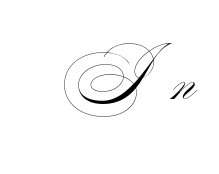
The face used here is a sans, in the tradition of grotesques and geometrics. Each word looks stretched out because of the extra space between its letters. Looks like regular typesetting: each glyph gets only the width it needs. Underlining? Definitely not there. No letter is thick-stroked: the sample isn't bold.
